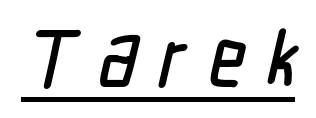
Q: Is the typeface a serif or a sans-serif typeface? A: Sans-serif.
Q: Is the text underlined? A: Yes.
Q: Is the spacing between letters normal or unusually wide? A: Unusually wide.
Q: Width (condensed, normal, or wide)? A: Condensed.
Q: Stroke contrast? A: Low.
Q: x-height? A: Medium.
Q: Monospaced? A: No.
